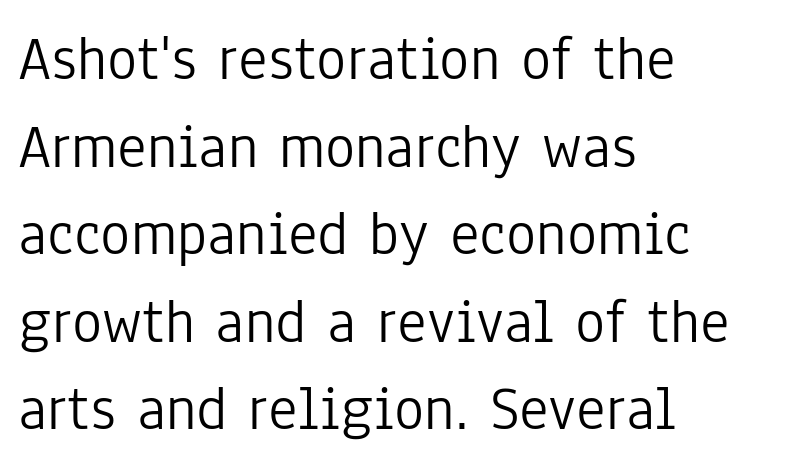
Q: Is the text bold? A: No.
Q: Is the text italic (slanted)? A: No, it is upright.
Q: Is the typeface a serif or a sans-serif typeface? A: Sans-serif.
Q: Is the text underlined? A: No.
Q: How is the paragraph aligned? A: Left-aligned.
Q: Is the spacing between letters normal or unusually wide? A: Normal.
Q: Is the spacing between lines tight, normal or loose? A: Normal.
Q: Width (condensed, normal, or wide)? A: Condensed.
Q: Stroke contrast? A: Low.
Q: x-height? A: Medium.
Q: Monospaced? A: No.
